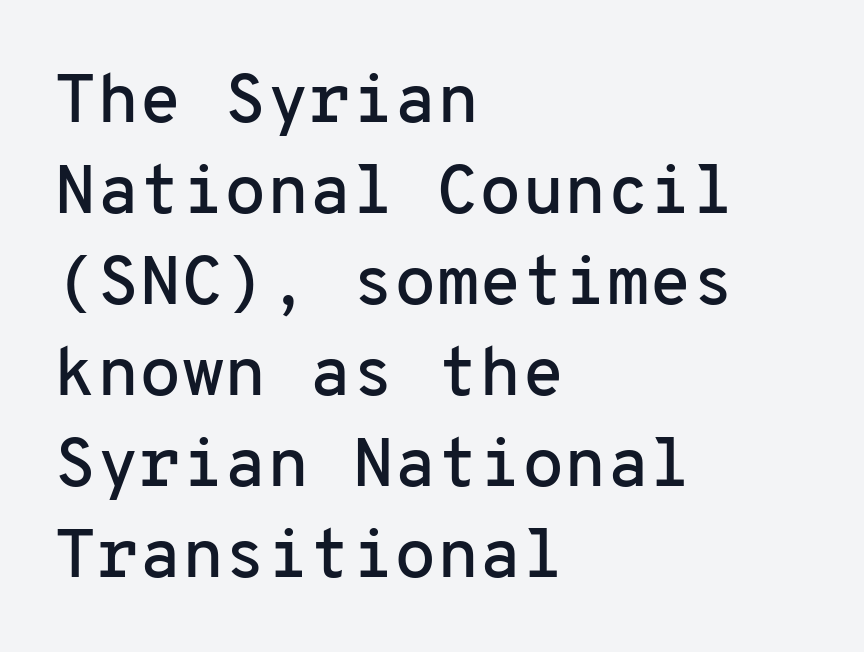
The image shows 69 px sans-serif type, upright, monospaced; set left-aligned, normal line spacing (1.32x), normal letter spacing, not underlined; low stroke contrast and a medium x-height.
